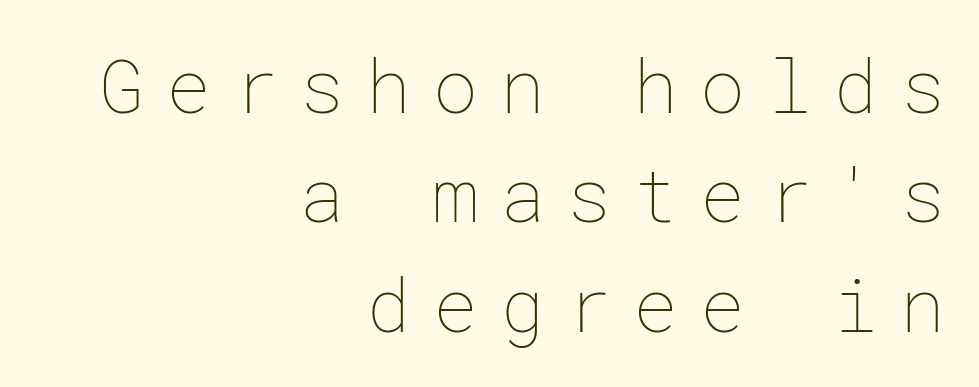
Look at the tracking — it's clearly loosened, letters drifting apart. Clear beneath every line of the passage. The vertical gap from one line to the next is medium. The paragraph shown leans on its right margin. Unlike italic type, these characters show no tilt at all. These glyphs show unthickened strokes, regular width or finer.
